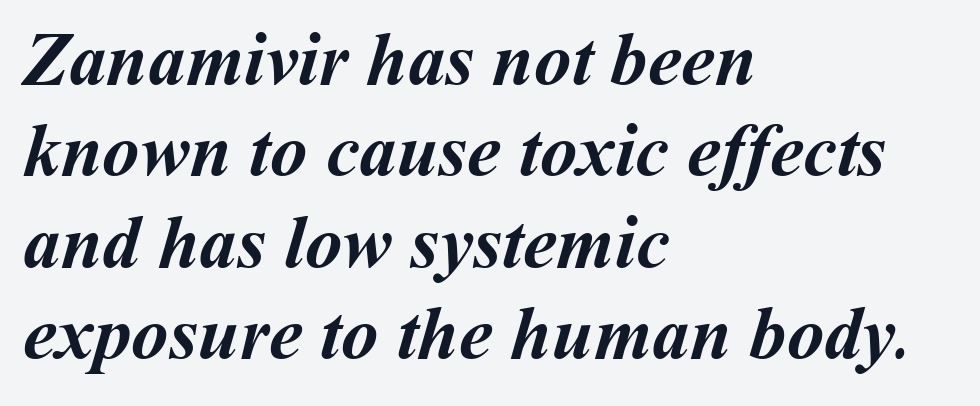
Q: Is the text bold? A: Yes.
Q: Is the text underlined? A: No.
Q: How is the paragraph aligned? A: Left-aligned.
Q: Is the spacing between letters normal or unusually wide? A: Normal.
Q: Width (condensed, normal, or wide)? A: Normal.
Q: Stroke contrast? A: Medium.
Q: x-height? A: Medium.
Q: Monospaced? A: No.
